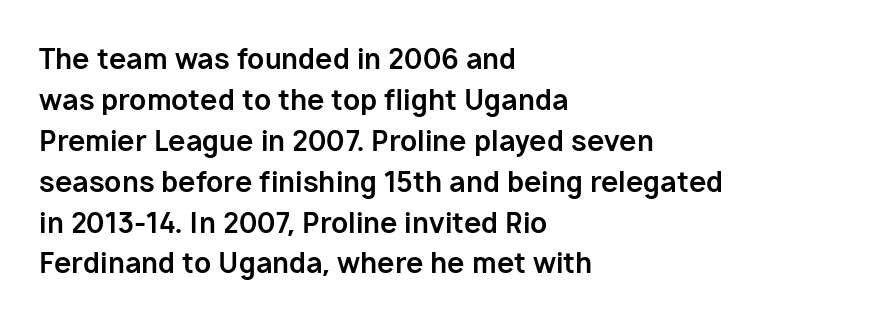
Between one letter and the next there's only the usual sliver of space. Beneath every word, the page is bare. If you drew a line through each stem, it would be perfectly vertical. Heavy-handed strokes throughout: this text is bold. The rendering uses natural spacing where letterforms have individual widths. Vertically, the passage feels balanced, rows spaced as you'd expect.
